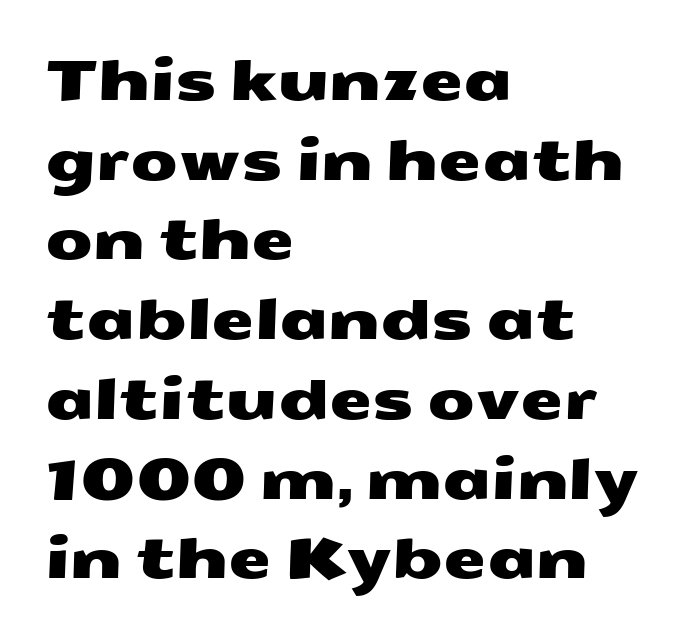
The image shows 55 px wide sans-serif type; set left-aligned, normal line spacing (1.45x), normal letter spacing, not underlined; medium stroke contrast and a medium x-height.
